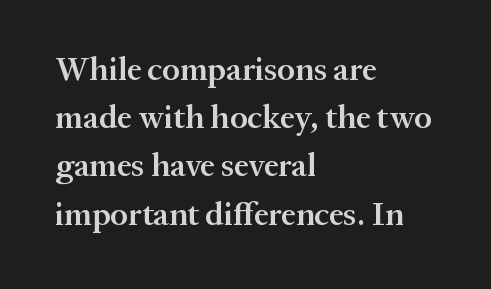
The image shows 33 px semibold serif type, upright; set left-aligned, normal line spacing (1.46x), normal letter spacing, not underlined; medium stroke contrast and a medium x-height.
